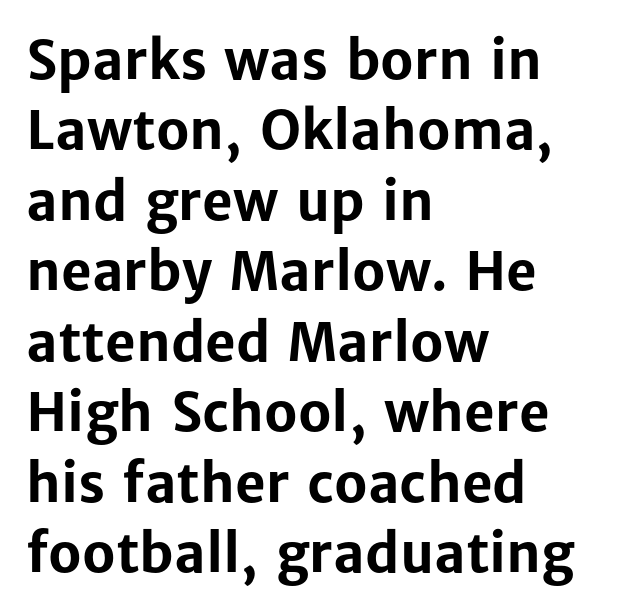
{"serif": "no", "italic": "no", "bold": "yes", "weight": "bold", "width": "normal", "stroke_contrast": "low", "x_height": "medium", "monospaced": "no", "underline": "no", "align": "left", "line_spacing": "normal", "line_spacing_ratio": 1.33, "letter_spacing": "normal", "letter_spacing_em": 0.0, "glyph_px": 53}
